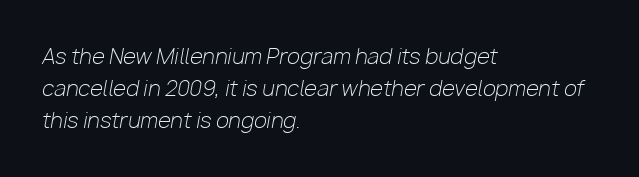
{"italic": "yes", "lean": "right", "slant_degrees": 10, "bold": "no", "underline": "no", "align": "left", "line_spacing": "normal", "line_spacing_ratio": 1.53, "letter_spacing": "normal", "letter_spacing_em": 0.0, "glyph_px": 21}
